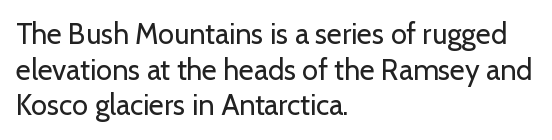
{"serif": "no", "italic": "no", "bold": "no", "weight": "regular", "width": "normal", "stroke_contrast": "low", "x_height": "medium", "monospaced": "no", "underline": "no", "align": "left", "line_spacing_ratio": 1.23, "letter_spacing": "normal", "letter_spacing_em": 0.0, "glyph_px": 29}
